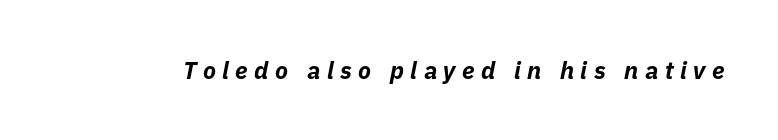
The foot of each line stays bare and open. When letters slant like this, we call the style italic. The typesetting leans heavy: a genuine bold. Between one letter and the next there's a generous, obvious gap.
